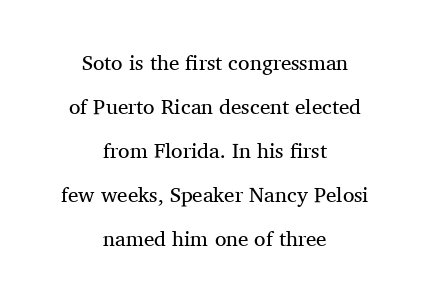
Q: Is the text bold? A: No.
Q: Is the text italic (slanted)? A: No, it is upright.
Q: Is the text underlined? A: No.
Q: How is the paragraph aligned? A: Centered.
Q: Is the spacing between letters normal or unusually wide? A: Normal.
Q: Is the spacing between lines tight, normal or loose? A: Loose.
